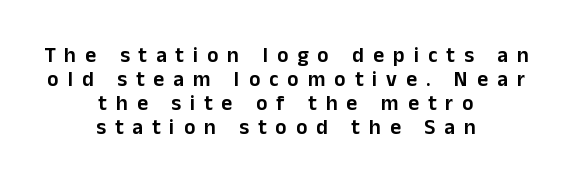
Q: Is the text italic (slanted)? A: No, it is upright.
Q: Is the text underlined? A: No.
Q: How is the paragraph aligned? A: Centered.
Q: Is the spacing between letters normal or unusually wide? A: Unusually wide.
Q: Is the spacing between lines tight, normal or loose? A: Tight.
